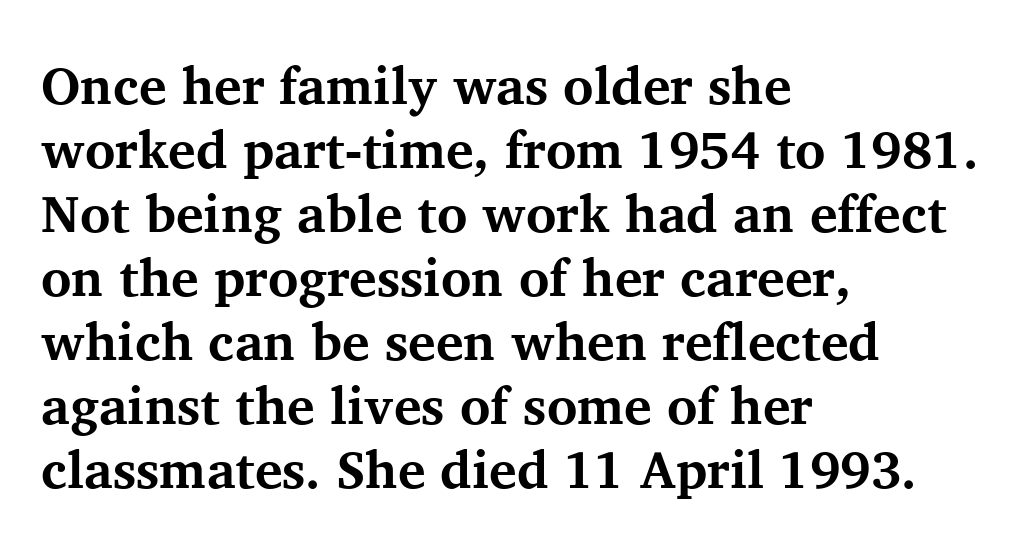
The image shows 52 px bold serif type, upright; set left-aligned, line spacing 1.23x, normal letter spacing, not underlined; medium stroke contrast and a medium x-height.
